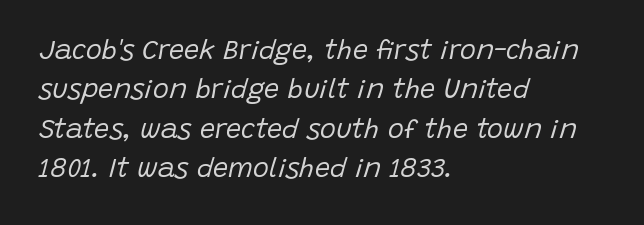
{"italic": "yes", "lean": "right", "slant_degrees": 15, "bold": "no", "underline": "no", "align": "left", "line_spacing": "normal", "line_spacing_ratio": 1.46, "letter_spacing": "normal", "letter_spacing_em": 0.0, "glyph_px": 27}
